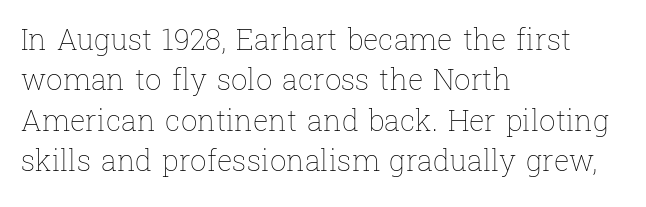
The image shows 29 px thin type, upright; set left-aligned, normal line spacing (1.39x), normal letter spacing, not underlined; low stroke contrast and a medium x-height.
